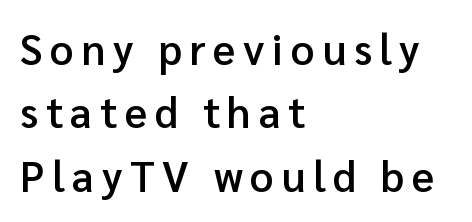
You could not count columns in this text — the font is proportionally spaced. Quick note: underline off. The passage is arranged the way most books set body copy — flush left. Note: no serifs on the glyphs.
